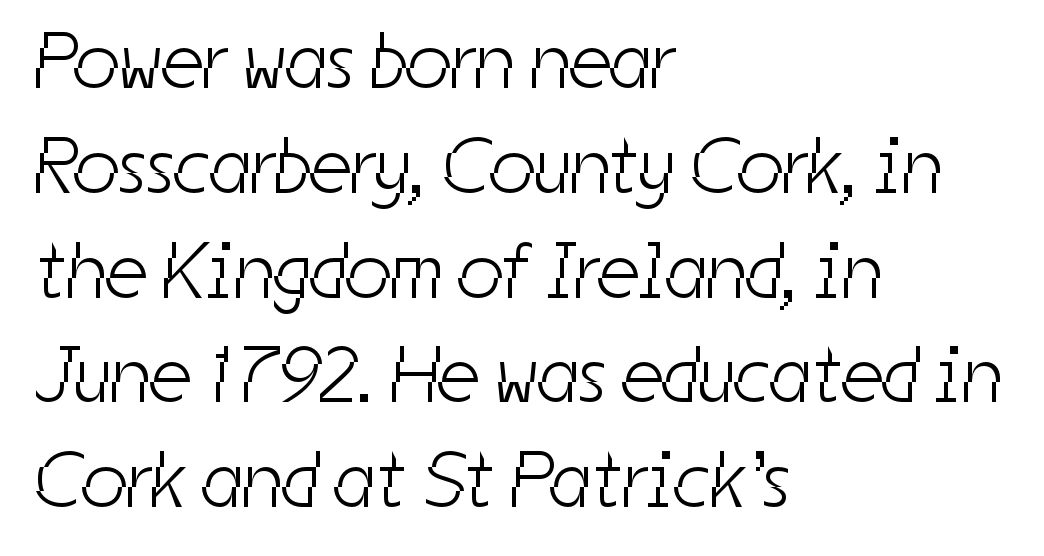
The image shows 80 px light, condensed sans-serif type; set left-aligned, normal line spacing (1.31x), normal letter spacing, not underlined; low stroke contrast and a medium x-height.
